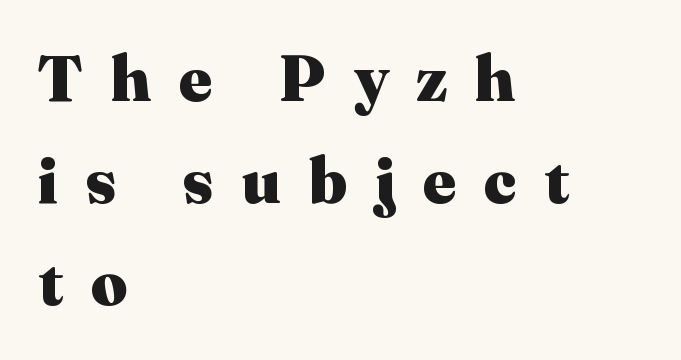
{"serif": "yes", "italic": "no", "bold": "yes", "weight": "heavy", "width": "normal", "stroke_contrast": "medium", "x_height": "medium", "monospaced": "no", "underline": "no", "align": "left", "line_spacing": "normal", "line_spacing_ratio": 1.59, "letter_spacing": "wide", "letter_spacing_em": 0.43, "glyph_px": 64}
